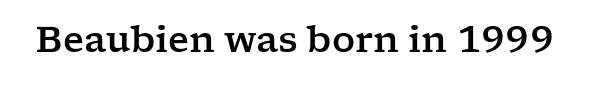
Plain, unruled lines of type. The characters display serif detailing at their extremities. Glyph-to-glyph distance matches everyday printed text. Think of a printed novel: that variable character pitch is what you see here.
